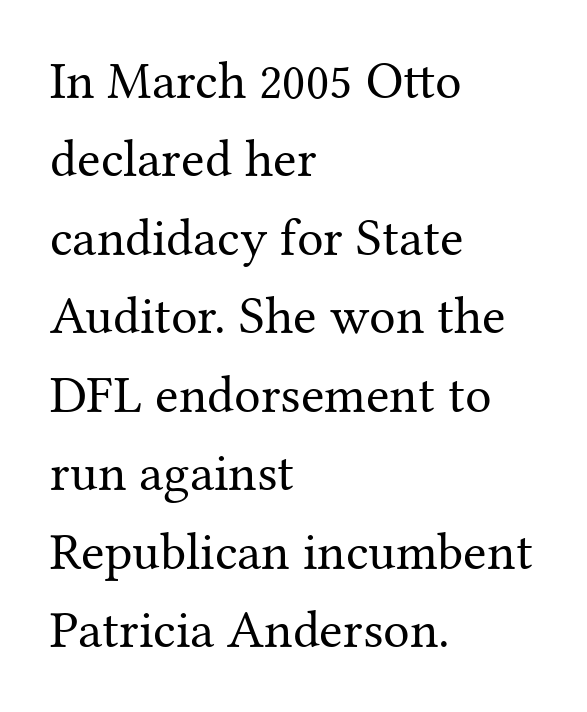
Q: Is the text bold? A: No.
Q: Is the text italic (slanted)? A: No, it is upright.
Q: Is the typeface a serif or a sans-serif typeface? A: Serif.
Q: Is the text underlined? A: No.
Q: How is the paragraph aligned? A: Left-aligned.
Q: Is the spacing between letters normal or unusually wide? A: Normal.
Q: Is the spacing between lines tight, normal or loose? A: Normal.
Q: Width (condensed, normal, or wide)? A: Normal.
Q: Stroke contrast? A: Medium.
Q: x-height? A: Medium.
Q: Monospaced? A: No.
